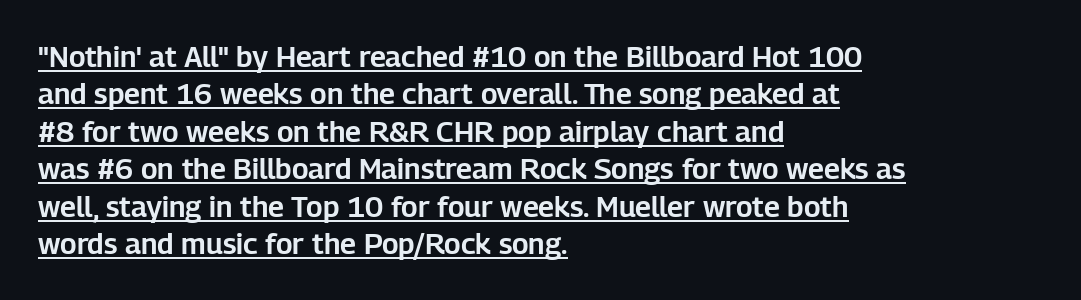
A typesetter would call this proportional, since set widths differ per character. Baseline-to-baseline distance is the conventional proportion of letter height. Each line of the rendering has a horizontal stroke beneath the glyphs. The lines are quadded left.
